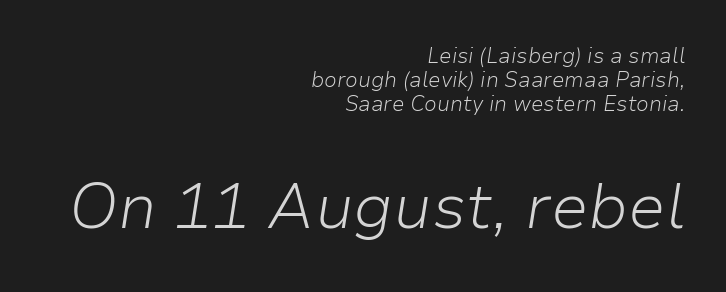
The line texture is even and compact thanks to regular tracking. These glyphs show unthickened strokes, regular width or finer. The designer gave the closing block more size than the opening block. Think of a printed novel: that variable character pitch is what you see here. Words float on clear page, feet unadorned. Does the lettering tilt? It does — this is italic.
